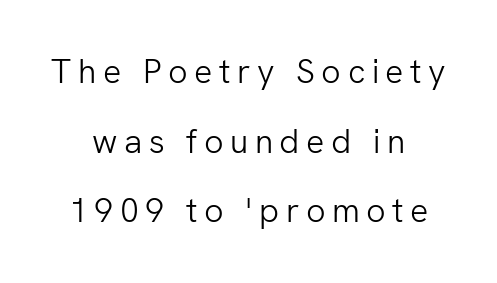
Has an underline been added? It has not. This sample has the flowing, uneven cadence of proportional lettering. Weight: in the light-to-regular range. Grotesque or geometric, the face here clearly has no serifs. The vertical gap from one line to the next is large.
